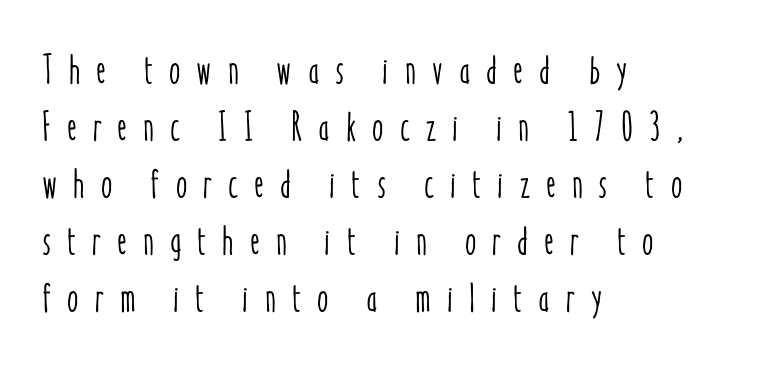
The image shows 41 px condensed type, upright; set left-aligned, normal line spacing (1.39x), unusually wide letter spacing (+0.39 em), not underlined; low stroke contrast and a medium x-height.
